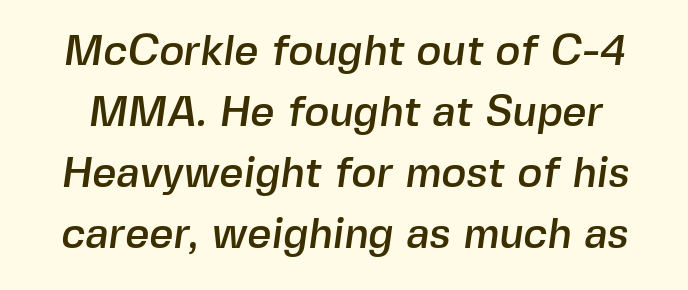
Q: Is the typeface a serif or a sans-serif typeface? A: Sans-serif.
Q: Is the text underlined? A: No.
Q: Is the spacing between letters normal or unusually wide? A: Normal.
Q: Is the spacing between lines tight, normal or loose? A: Normal.
Q: Width (condensed, normal, or wide)? A: Normal.
Q: x-height? A: Medium.
Q: Monospaced? A: No.
